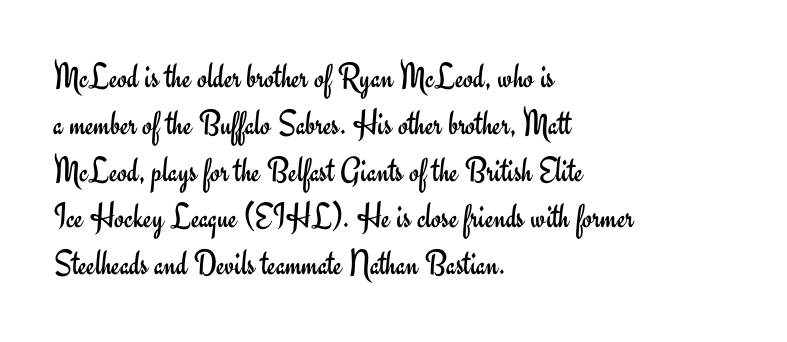
{"serif": "no", "bold": "no", "weight": "regular", "width": "normal", "stroke_contrast": "low", "x_height": "small", "monospaced": "no", "underline": "no", "align": "left", "line_spacing": "normal", "line_spacing_ratio": 1.3, "letter_spacing": "normal", "letter_spacing_em": 0.0, "glyph_px": 36}
